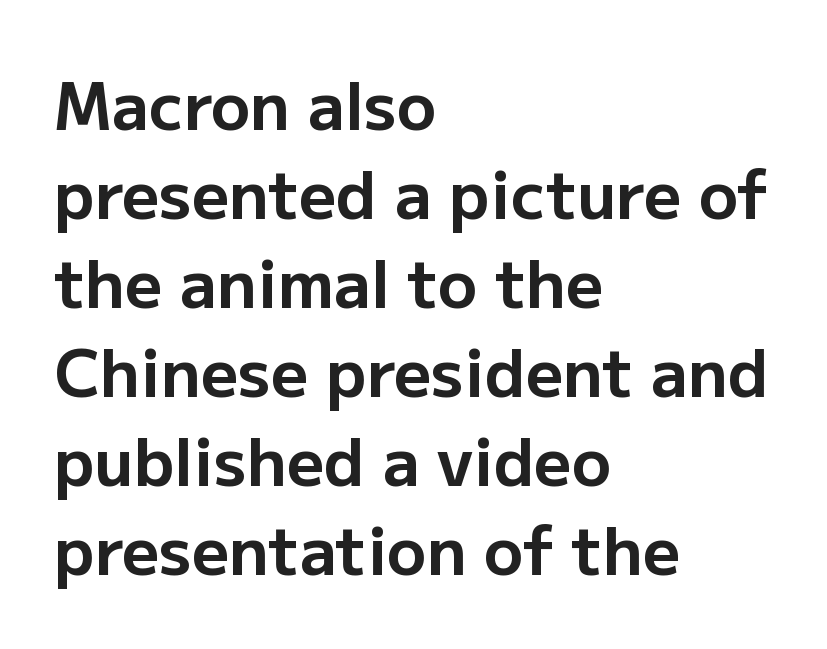
Q: Is the text bold? A: Yes.
Q: Is the text italic (slanted)? A: No, it is upright.
Q: Is the typeface a serif or a sans-serif typeface? A: Sans-serif.
Q: Is the text underlined? A: No.
Q: How is the paragraph aligned? A: Left-aligned.
Q: Is the spacing between letters normal or unusually wide? A: Normal.
Q: Is the spacing between lines tight, normal or loose? A: Normal.
Q: Width (condensed, normal, or wide)? A: Normal.
Q: Stroke contrast? A: Low.
Q: x-height? A: Medium.
Q: Monospaced? A: No.
